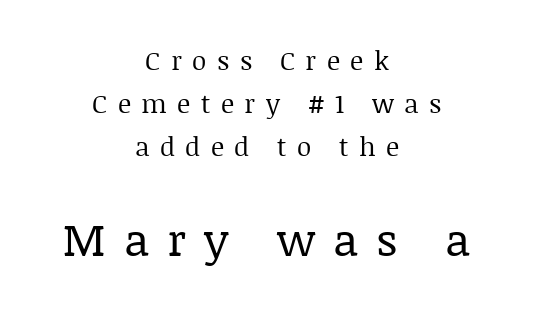
Q: Is the text bold? A: No.
Q: Is the text italic (slanted)? A: No, it is upright.
Q: Is the typeface a serif or a sans-serif typeface? A: Serif.
Q: Is the text underlined? A: No.
Q: How is the paragraph aligned? A: Centered.
Q: Is the spacing between letters normal or unusually wide? A: Unusually wide.
Q: Is the spacing between lines tight, normal or loose? A: Normal.
Q: Which block of text is set in a larger size, the first (top) or the second (bottom)? A: The second (bottom) one.
Q: Width (condensed, normal, or wide)? A: Normal.
Q: Stroke contrast? A: Low.
Q: x-height? A: Large.
Q: Monospaced? A: No.
